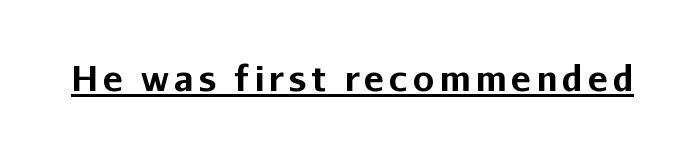
The image shows 34 px bold sans-serif type, upright; set underlined; low stroke contrast and a medium x-height.
